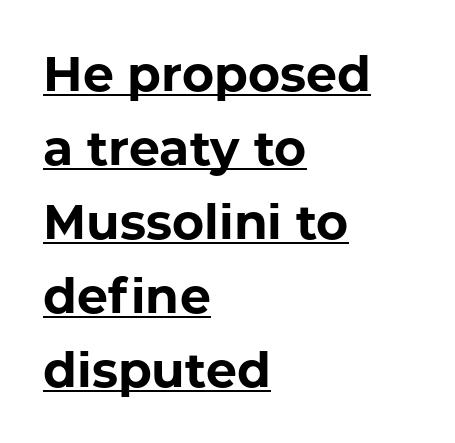
Q: Is the text bold? A: Yes.
Q: Is the text italic (slanted)? A: No, it is upright.
Q: Is the typeface a serif or a sans-serif typeface? A: Sans-serif.
Q: Is the text underlined? A: Yes.
Q: How is the paragraph aligned? A: Left-aligned.
Q: Is the spacing between letters normal or unusually wide? A: Normal.
Q: Is the spacing between lines tight, normal or loose? A: Normal.
Q: Width (condensed, normal, or wide)? A: Normal.
Q: Stroke contrast? A: Low.
Q: x-height? A: Medium.
Q: Monospaced? A: No.
